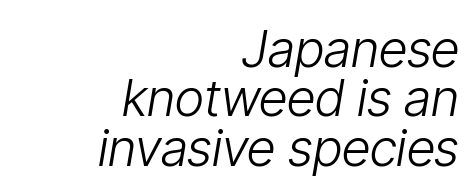
The image shows 51 px light, condensed type, italic (leaning right); set right-aligned, tight line spacing (0.97x), normal letter spacing, not underlined; low stroke contrast and a medium x-height.
